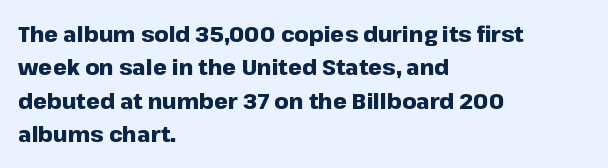
Q: Is the text bold? A: Yes.
Q: Is the text italic (slanted)? A: No, it is upright.
Q: Is the text underlined? A: No.
Q: How is the paragraph aligned? A: Left-aligned.
Q: Is the spacing between letters normal or unusually wide? A: Normal.
Q: Is the spacing between lines tight, normal or loose? A: Normal.
